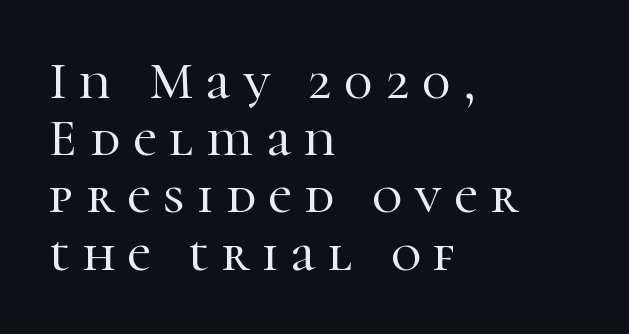
Leading: reduced. The letters advance in unequal steps, a hallmark of proportional type. The foot of each line stays bare and open. Yep, those are serifs on the letters. The tracking reads as deliberately expanded to a designer's eye.
